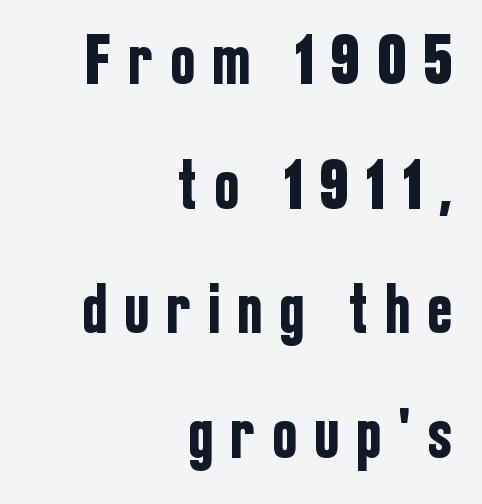
{"serif": "no", "italic": "no", "width": "condensed", "stroke_contrast": "low", "x_height": "medium", "monospaced": "no", "underline": "no", "align": "right", "line_spacing_ratio": 1.78, "letter_spacing": "wide", "letter_spacing_em": 0.27, "glyph_px": 70}
